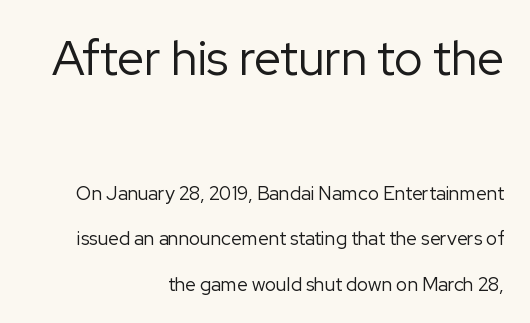
Nobody drew a line under any word here. Short and long lines alike share a common ending point at right. This is the regular roman posture of the typeface. Summary of vertical rhythm: relaxed, with wide interline spacing. Proportional: the letters do not fall into vertical columns.
